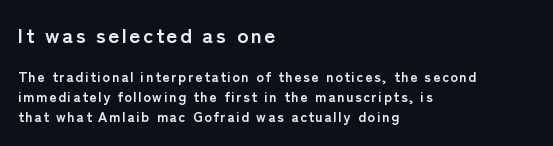
The image shows 21 px bold type, upright; set left-aligned, normal line spacing (1.44x), not underlined; the first (top) block is 1.5x larger.
